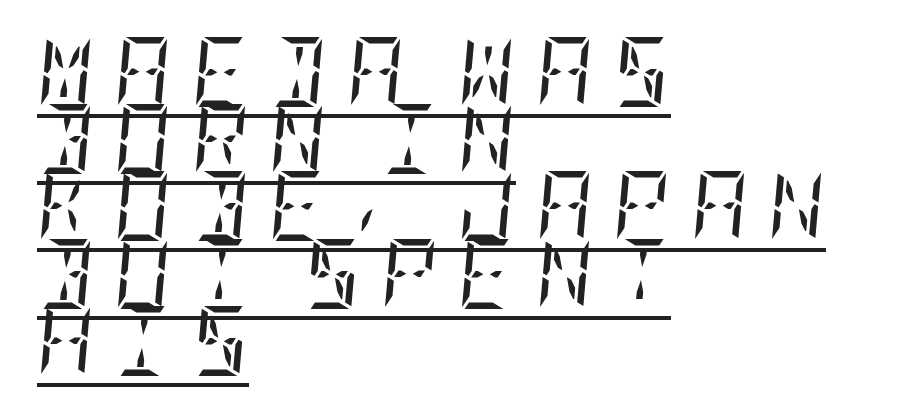
{"serif": "yes", "italic": "yes", "lean": "right", "slant_degrees": 5, "bold": "no", "weight": "regular", "width": "condensed", "stroke_contrast": "low", "x_height": "large", "underline": "yes", "align": "left", "line_spacing": "tight", "line_spacing_ratio": 0.96, "letter_spacing": "wide", "letter_spacing_em": 0.29, "glyph_px": 70}
